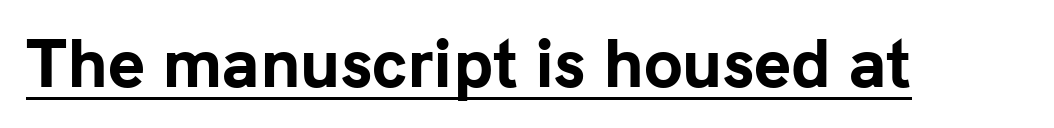
{"serif": "no", "italic": "no", "bold": "yes", "weight": "bold", "width": "normal", "stroke_contrast": "low", "x_height": "medium", "monospaced": "no", "underline": "yes", "letter_spacing": "normal", "letter_spacing_em": 0.0, "glyph_px": 63}
